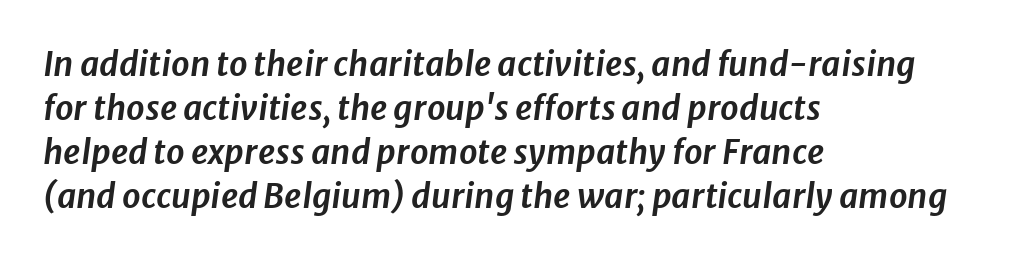
The image shows 33 px text type, italic (leaning right); set left-aligned, normal line spacing (1.33x), normal letter spacing, not underlined; low stroke contrast and a medium x-height.
